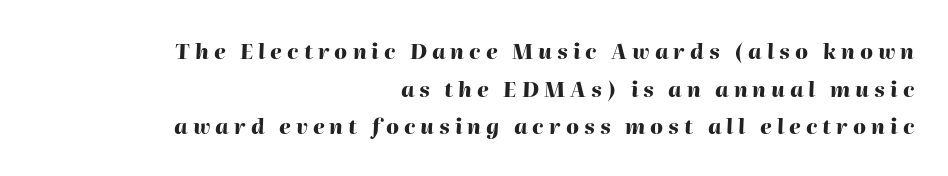
{"italic": "yes", "lean": "right", "slant_degrees": 2, "bold": "yes", "underline": "no", "align": "right", "line_spacing_ratio": 1.79, "letter_spacing": "wide", "letter_spacing_em": 0.24, "glyph_px": 21}
